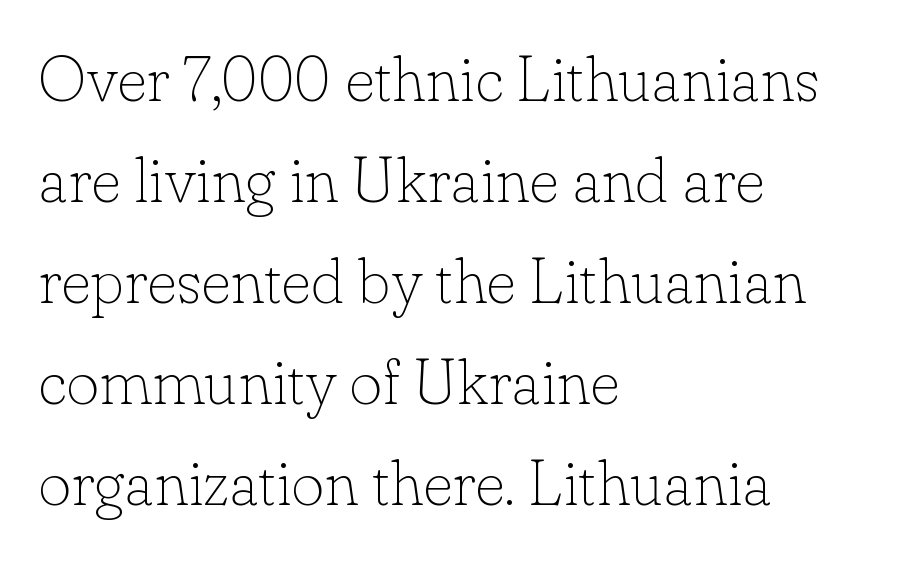
{"serif": "yes", "italic": "no", "bold": "no", "weight": "thin", "width": "normal", "stroke_contrast": "low", "x_height": "small", "monospaced": "no", "underline": "no", "align": "left", "line_spacing": "normal", "line_spacing_ratio": 1.58, "letter_spacing": "normal", "letter_spacing_em": 0.0, "glyph_px": 64}
